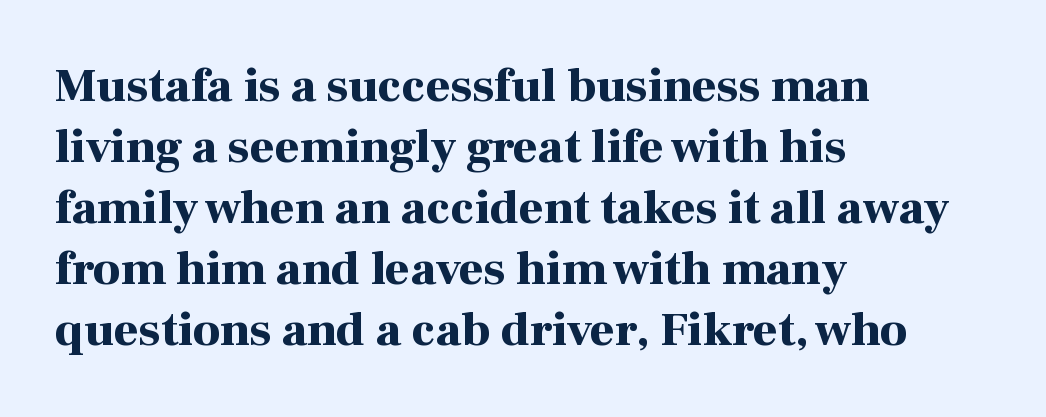
Q: Is the text bold? A: Yes.
Q: Is the text italic (slanted)? A: No, it is upright.
Q: Is the typeface a serif or a sans-serif typeface? A: Serif.
Q: Is the text underlined? A: No.
Q: How is the paragraph aligned? A: Left-aligned.
Q: Is the spacing between letters normal or unusually wide? A: Normal.
Q: Is the spacing between lines tight, normal or loose? A: Normal.
Q: Width (condensed, normal, or wide)? A: Normal.
Q: Stroke contrast? A: High.
Q: x-height? A: Medium.
Q: Monospaced? A: No.
